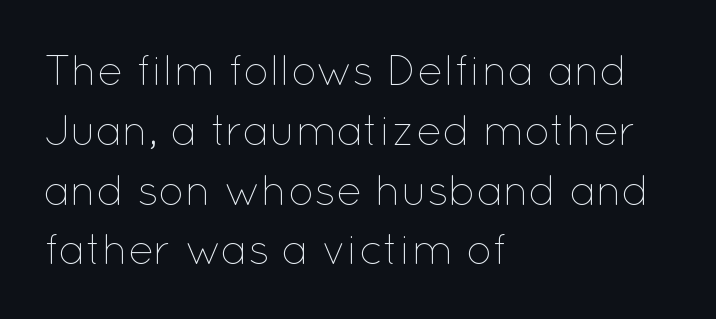
{"italic": "no", "bold": "no", "weight": "thin", "width": "normal", "stroke_contrast": "low", "x_height": "medium", "monospaced": "no", "underline": "no", "align": "left", "line_spacing": "normal", "line_spacing_ratio": 1.39, "letter_spacing": "normal", "letter_spacing_em": 0.0, "glyph_px": 43}
